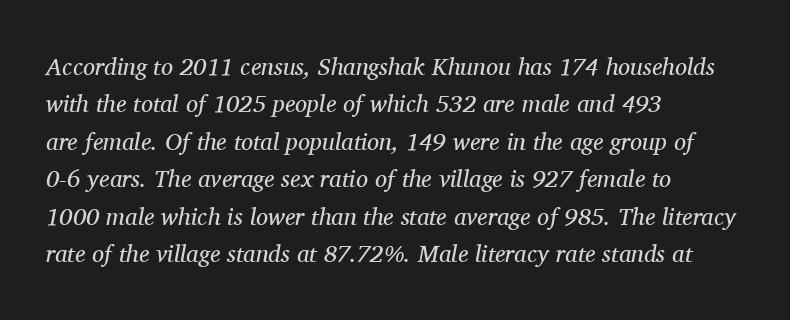
The image shows 24 px text type, italic (leaning right); set left-aligned, normal line spacing (1.56x), normal letter spacing, not underlined.
